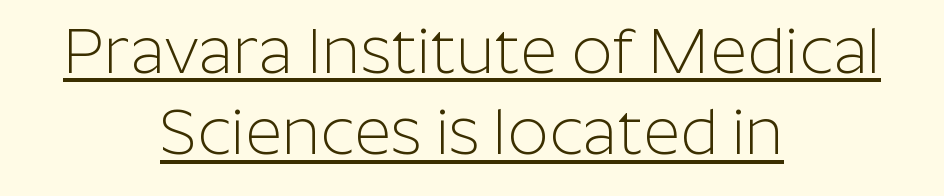
Q: Is the text bold? A: No.
Q: Is the text italic (slanted)? A: No, it is upright.
Q: Is the typeface a serif or a sans-serif typeface? A: Sans-serif.
Q: Is the text underlined? A: Yes.
Q: How is the paragraph aligned? A: Centered.
Q: Is the spacing between letters normal or unusually wide? A: Normal.
Q: Is the spacing between lines tight, normal or loose? A: Normal.
Q: Width (condensed, normal, or wide)? A: Normal.
Q: Stroke contrast? A: Low.
Q: x-height? A: Medium.
Q: Monospaced? A: No.
